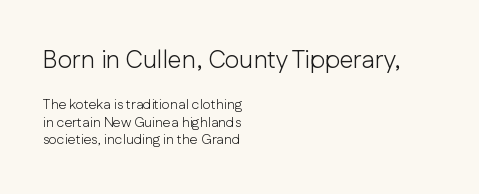
The image shows 25 px text type, upright; set left-aligned, normal line spacing (1.27x), normal letter spacing, not underlined; the first (top) block is 1.79x larger.
